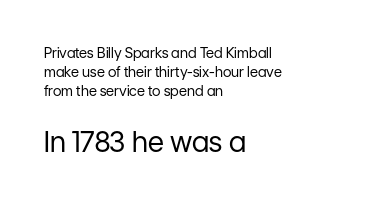
{"serif": "no", "italic": "no", "bold": "no", "weight": "regular", "width": "normal", "stroke_contrast": "low", "x_height": "medium", "monospaced": "no", "underline": "no", "align": "left", "line_spacing": "normal", "line_spacing_ratio": 1.36, "letter_spacing": "normal", "letter_spacing_em": 0.0, "larger_block": "second", "size_ratio": 2.0, "glyph_px": 28}
